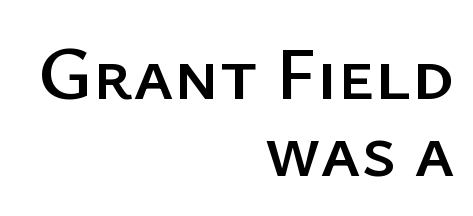
The image shows 76 px sans-serif type, upright; set right-aligned, tight line spacing (1.01x), normal letter spacing, not underlined; low stroke contrast and a medium x-height.
